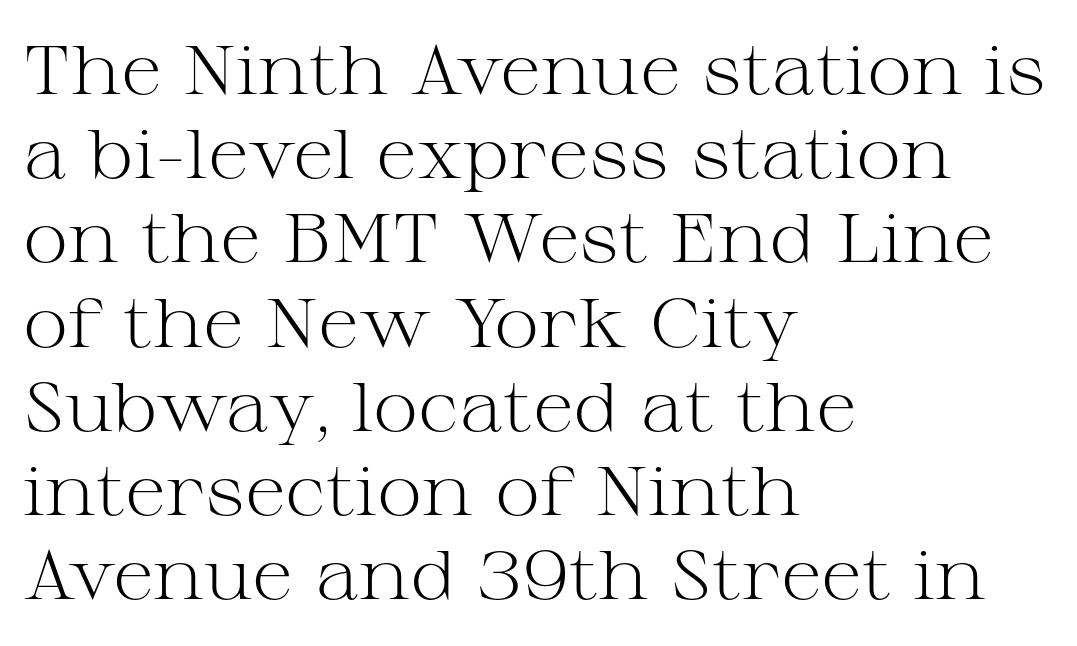
The image shows 69 px light, wide serif type, upright; set left-aligned, line spacing 1.22x, normal letter spacing, not underlined; medium stroke contrast and a medium x-height.
